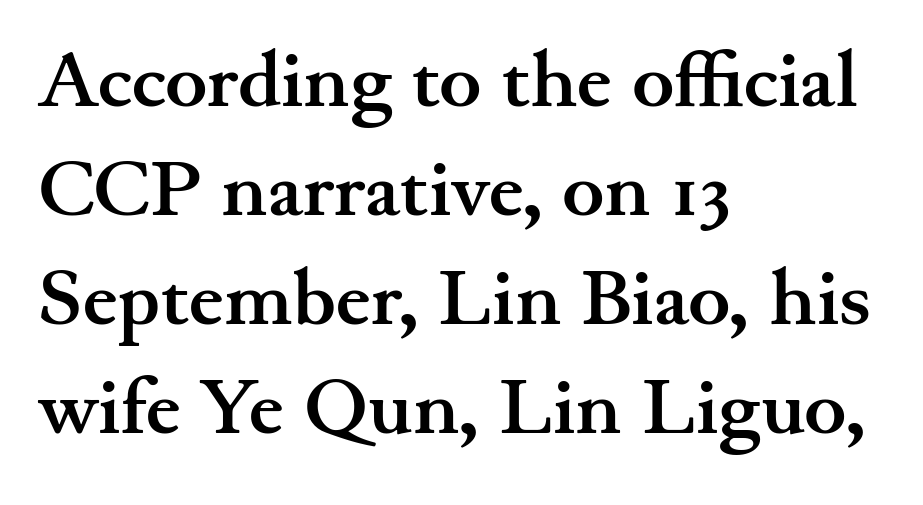
{"serif": "yes", "italic": "no", "bold": "yes", "weight": "semibold", "width": "wide", "stroke_contrast": "medium", "x_height": "small", "monospaced": "no", "underline": "no", "align": "left", "line_spacing": "normal", "line_spacing_ratio": 1.38, "letter_spacing": "normal", "letter_spacing_em": 0.0, "glyph_px": 79}
